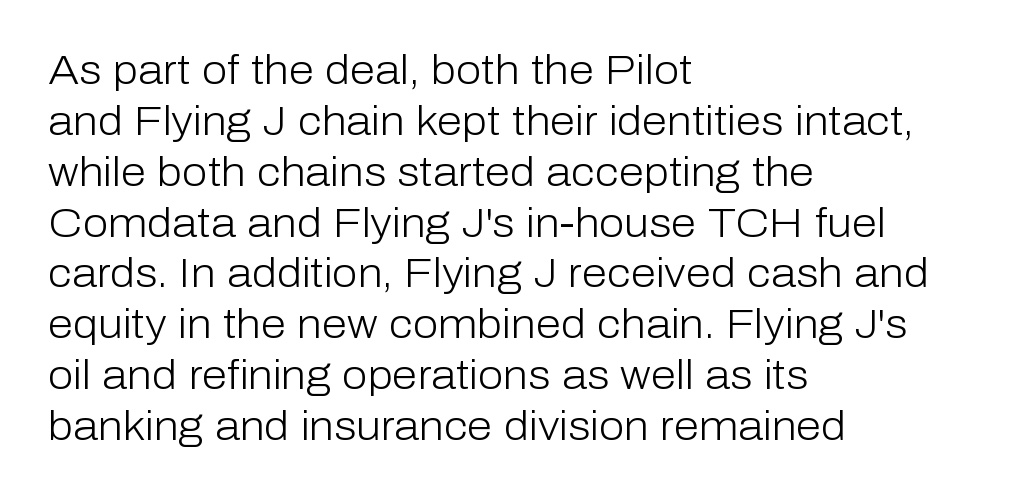
A sans-serif font was chosen for this passage. The line texture is even and compact thanks to regular tracking. Does the lettering tilt? It doesn't — this is upright. If you drew a ruler down the left edge, every line would touch it. Has an underline been added? It has not. The passage shown is not bold in any degree.
